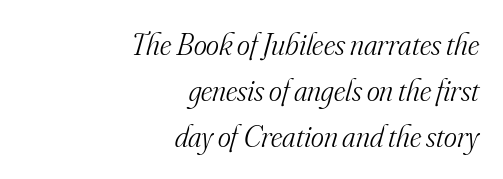
Whoever set this chose a conventional vertical rhythm. The letterforms sit shoulder to shoulder at normal distance. Italic: yes, the glyphs are oblique. The glyphs are unaccompanied by any horizontal stroke below them. Is the block centered? No — it sits flush against the right margin.
